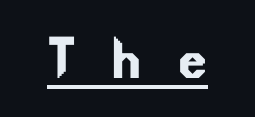
You can see a thin bar hugging the bottom of the glyphs. Are there feet on the stems? There aren't — it's a sans. This sample has the flowing, uneven cadence of proportional lettering. This sample uses expanded letter spacing, leaving extra air between glyphs.
